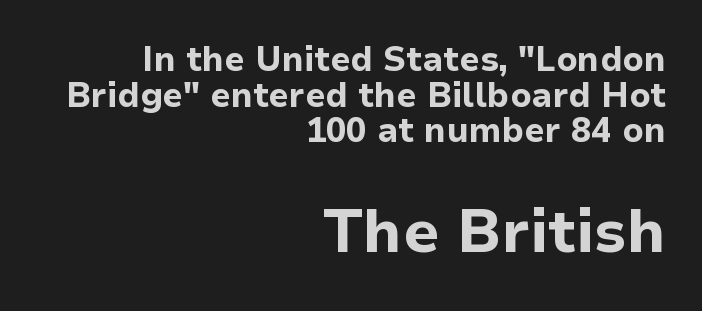
The image shows 60 px bold sans-serif type, upright; set right-aligned, tight line spacing (1.05x), normal letter spacing, not underlined; the second (bottom) block is 1.76x larger; low stroke contrast and a medium x-height.
